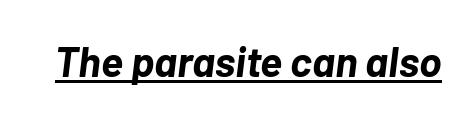
{"italic": "yes", "lean": "right", "slant_degrees": 7, "bold": "yes", "weight": "bold", "width": "normal", "stroke_contrast": "low", "x_height": "medium", "monospaced": "no", "underline": "yes", "letter_spacing": "normal", "letter_spacing_em": 0.0, "glyph_px": 42}
